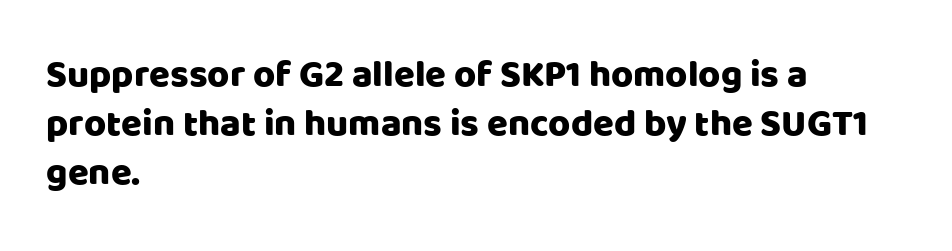
{"serif": "no", "italic": "no", "width": "normal", "stroke_contrast": "low", "x_height": "large", "monospaced": "no", "underline": "no", "align": "left", "line_spacing": "normal", "line_spacing_ratio": 1.29, "letter_spacing": "normal", "letter_spacing_em": 0.0, "glyph_px": 38}
